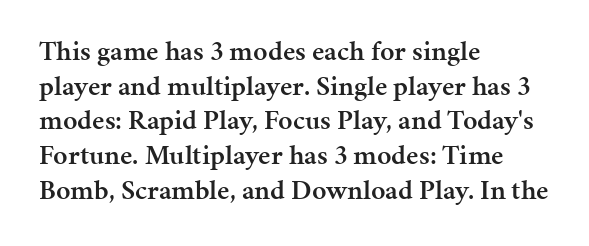
The image shows 28 px semibold serif type, upright; set left-aligned, line spacing 1.24x, normal letter spacing, not underlined; medium stroke contrast and a medium x-height.
